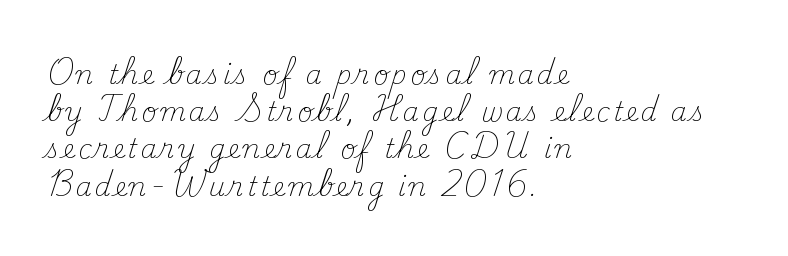
{"bold": "no", "underline": "no", "align": "left", "line_spacing": "normal", "line_spacing_ratio": 1.43, "glyph_px": 26}
